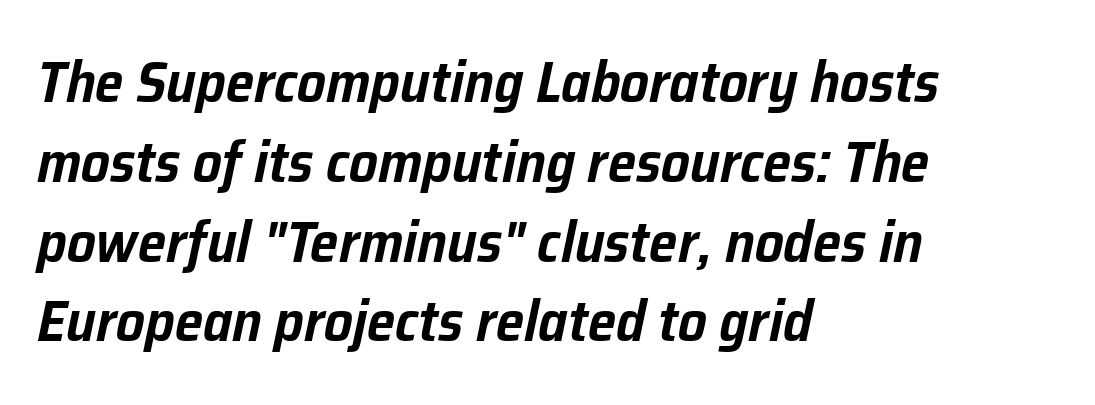
The image shows 57 px text type, italic (leaning right); set left-aligned, normal line spacing (1.4x), normal letter spacing, not underlined; low stroke contrast and a medium x-height.
